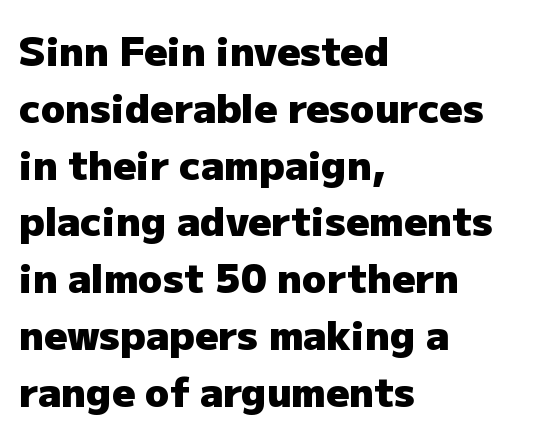
The image shows 40 px heavy sans-serif type, upright; set left-aligned, normal line spacing (1.42x), normal letter spacing, not underlined; low stroke contrast and a medium x-height.
